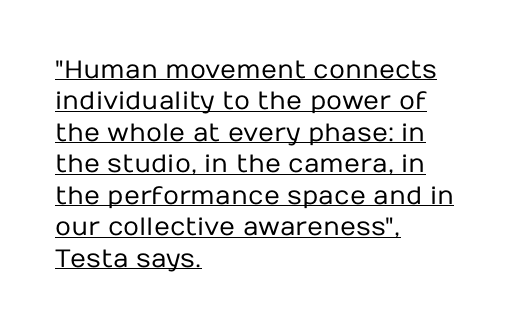
The image shows 25 px text type, upright; set left-aligned, normal line spacing (1.26x), normal letter spacing, underlined.
